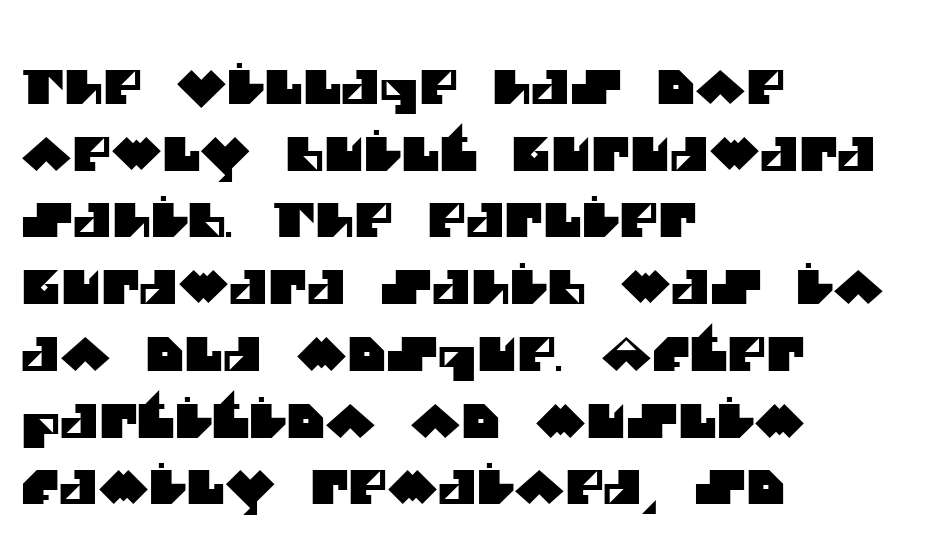
Q: Is the typeface a serif or a sans-serif typeface? A: Sans-serif.
Q: Is the text underlined? A: No.
Q: How is the paragraph aligned? A: Left-aligned.
Q: Is the spacing between letters normal or unusually wide? A: Normal.
Q: Is the spacing between lines tight, normal or loose? A: Normal.
Q: Width (condensed, normal, or wide)? A: Normal.
Q: Stroke contrast? A: Medium.
Q: x-height? A: Large.
Q: Monospaced? A: No.
